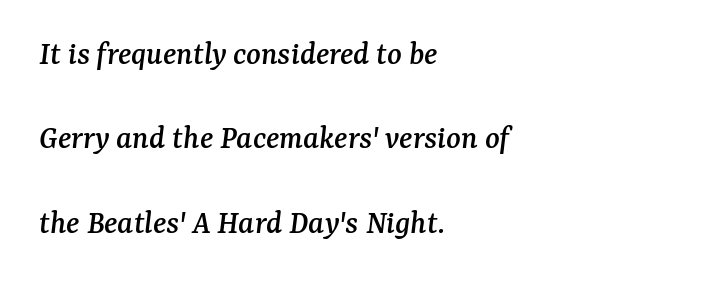
{"serif": "yes", "italic": "yes", "lean": "right", "slant_degrees": 7, "width": "normal", "stroke_contrast": "medium", "x_height": "medium", "monospaced": "no", "underline": "no", "align": "left", "line_spacing": "loose", "line_spacing_ratio": 2.48, "letter_spacing": "normal", "letter_spacing_em": 0.0, "glyph_px": 34}
